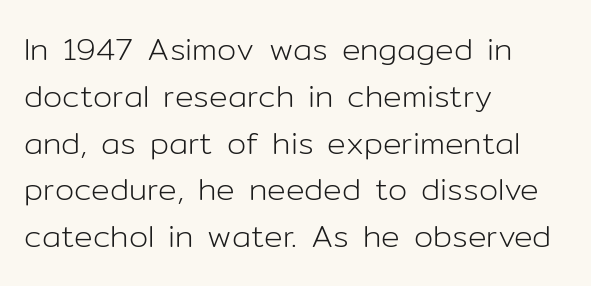
{"serif": "no", "italic": "no", "bold": "no", "weight": "light", "width": "normal", "stroke_contrast": "low", "x_height": "medium", "monospaced": "no", "underline": "no", "align": "left", "line_spacing": "normal", "line_spacing_ratio": 1.51, "letter_spacing": "normal", "letter_spacing_em": 0.0, "glyph_px": 31}
